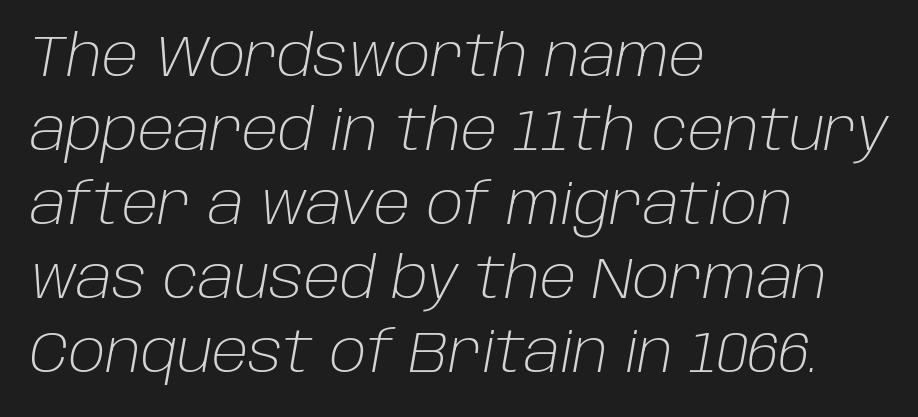
The image shows 57 px light type, italic (leaning right); set left-aligned, normal line spacing (1.3x), normal letter spacing, not underlined; low stroke contrast and a large x-height.
